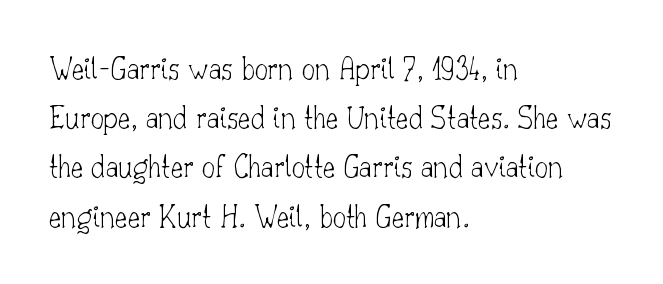
Q: Is the text bold? A: No.
Q: Is the text italic (slanted)? A: No, it is upright.
Q: Is the typeface a serif or a sans-serif typeface? A: Serif.
Q: Is the text underlined? A: No.
Q: How is the paragraph aligned? A: Left-aligned.
Q: Is the spacing between letters normal or unusually wide? A: Normal.
Q: Is the spacing between lines tight, normal or loose? A: Normal.
Q: Width (condensed, normal, or wide)? A: Normal.
Q: Stroke contrast? A: Low.
Q: x-height? A: Small.
Q: Monospaced? A: No.
